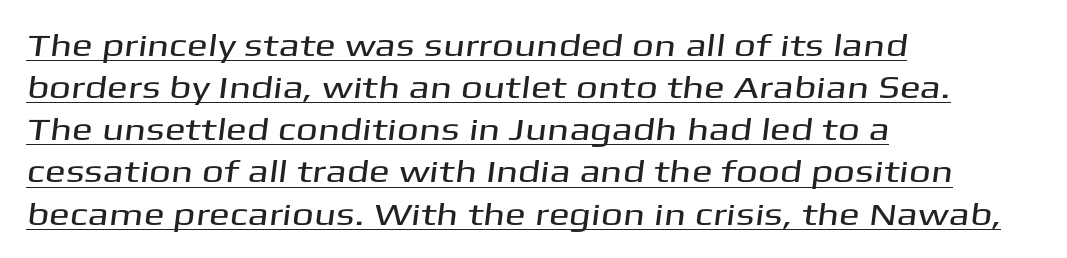
The vertical gap from one line to the next is medium. Spacing verdict: proportional, widths tailored to each character. The letters carry no serifs — their stems end cleanly without finishing strokes. The sample's only ornament is a line tracing under the words. Caption: standard tracking, unaltered. Typeset ragged right — the left edge is the straight one.
